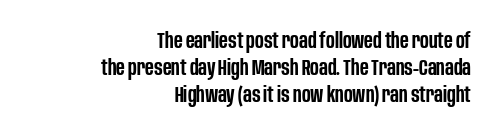
The image shows 22 px text type, upright; set right-aligned, line spacing 1.23x, normal letter spacing, not underlined.
